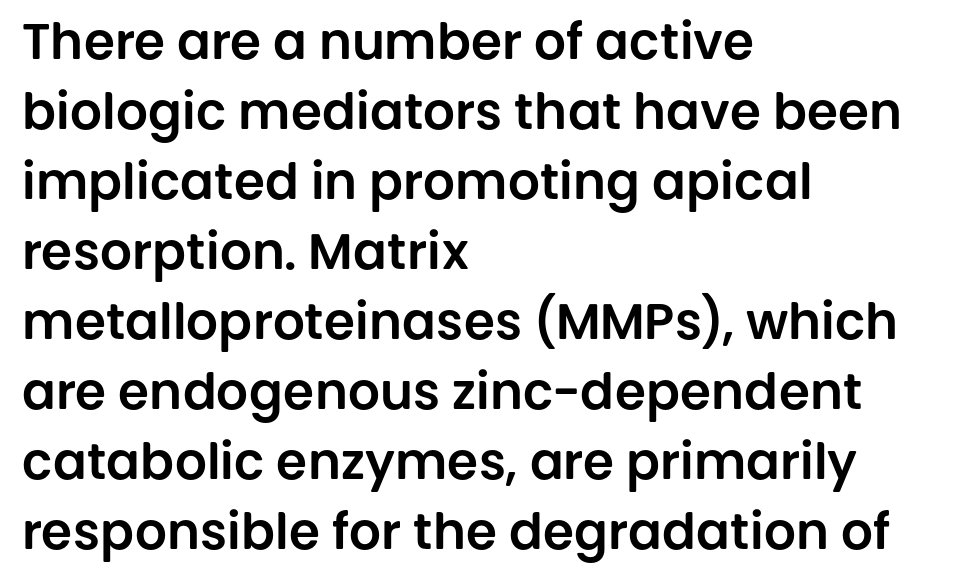
{"serif": "no", "italic": "no", "width": "normal", "stroke_contrast": "low", "x_height": "large", "monospaced": "no", "underline": "no", "align": "left", "line_spacing": "normal", "line_spacing_ratio": 1.4, "letter_spacing": "normal", "letter_spacing_em": 0.0, "glyph_px": 50}
